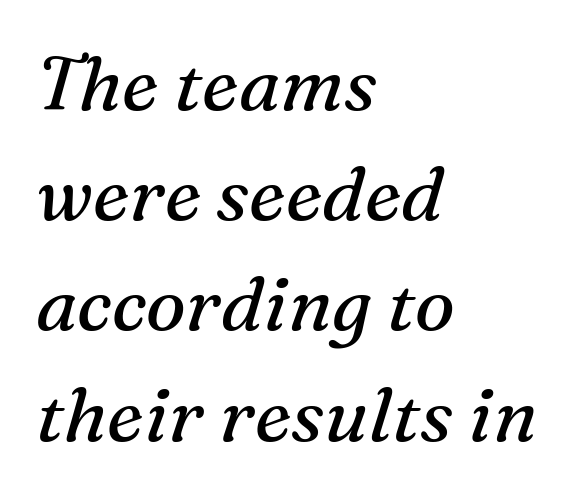
{"serif": "yes", "italic": "yes", "lean": "right", "slant_degrees": 16, "bold": "no", "weight": "regular", "width": "normal", "stroke_contrast": "medium", "x_height": "medium", "monospaced": "no", "underline": "no", "align": "left", "line_spacing": "normal", "line_spacing_ratio": 1.47, "letter_spacing": "normal", "letter_spacing_em": 0.0, "glyph_px": 75}
